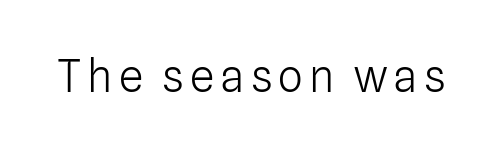
{"serif": "no", "italic": "no", "bold": "no", "weight": "light", "width": "normal", "stroke_contrast": "low", "x_height": "medium", "monospaced": "no", "underline": "no", "glyph_px": 44}
